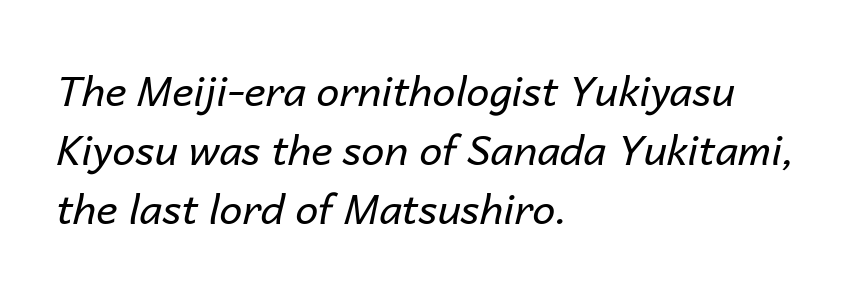
Q: Is the text bold? A: No.
Q: Is the text italic (slanted)? A: Yes, it leans right by about 14 degrees.
Q: Is the text underlined? A: No.
Q: How is the paragraph aligned? A: Left-aligned.
Q: Is the spacing between letters normal or unusually wide? A: Normal.
Q: Is the spacing between lines tight, normal or loose? A: Normal.
Q: Width (condensed, normal, or wide)? A: Normal.
Q: Stroke contrast? A: Low.
Q: x-height? A: Medium.
Q: Monospaced? A: No.
